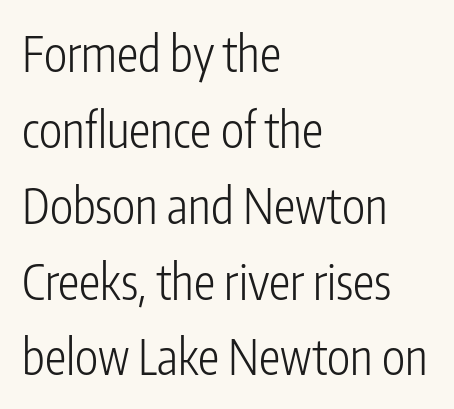
Q: Is the text bold? A: No.
Q: Is the text italic (slanted)? A: No, it is upright.
Q: Is the typeface a serif or a sans-serif typeface? A: Sans-serif.
Q: Is the text underlined? A: No.
Q: How is the paragraph aligned? A: Left-aligned.
Q: Is the spacing between letters normal or unusually wide? A: Normal.
Q: Is the spacing between lines tight, normal or loose? A: Normal.
Q: Width (condensed, normal, or wide)? A: Condensed.
Q: Stroke contrast? A: Low.
Q: x-height? A: Medium.
Q: Monospaced? A: No.
